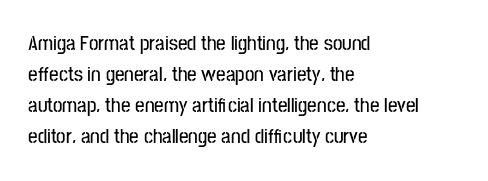
The image shows 21 px text type, upright; set left-aligned, normal line spacing (1.47x), normal letter spacing, not underlined.
